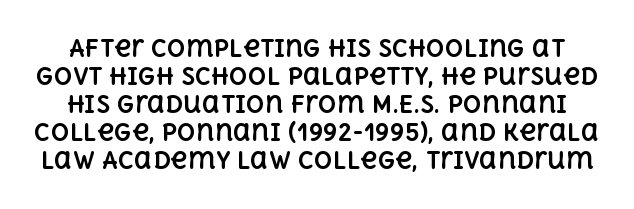
The image shows 23 px bold type, upright; set line spacing 1.22x, normal letter spacing, not underlined.
